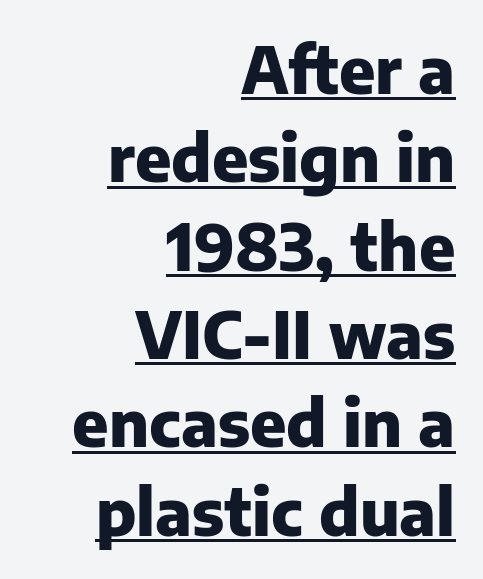
The image shows 64 px heavy sans-serif type, upright; set right-aligned, normal line spacing (1.38x), normal letter spacing, underlined; low stroke contrast and a medium x-height.
